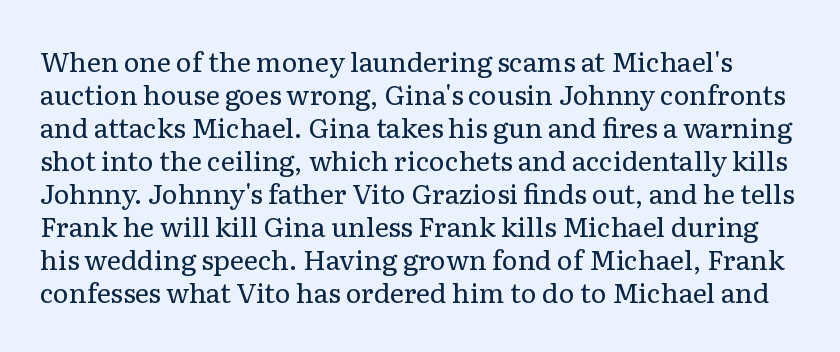
Q: Is the text bold? A: No.
Q: Is the text italic (slanted)? A: No, it is upright.
Q: Is the text underlined? A: No.
Q: Is the spacing between letters normal or unusually wide? A: Normal.
